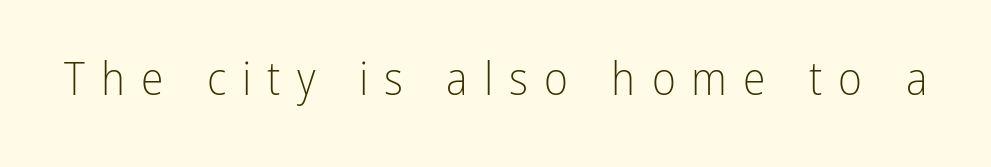
Font category for this specimen: sans-serif. Nobody drew a line under any word here. A typesetter would mark this as roman, not italic. Glyph-to-glyph distance is far greater than everyday printed text. No extra ink here — the face is not bold. The passage shown is typed in a proportional face where columns would drift.
